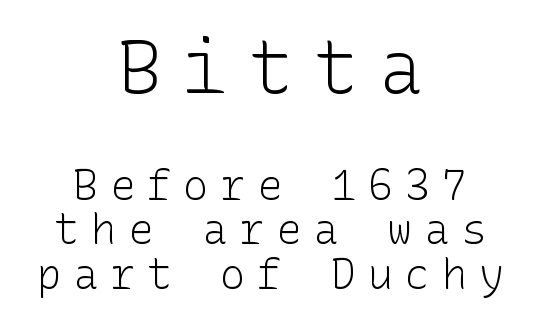
The typesetter chose a symmetrical, centered arrangement here. The lettering holds an erect, upright posture throughout. Check the space under the baseline: it is left empty. Nothing heavy about these letters — not bold at all. Words appear elongated and porous because spacing is wide.
